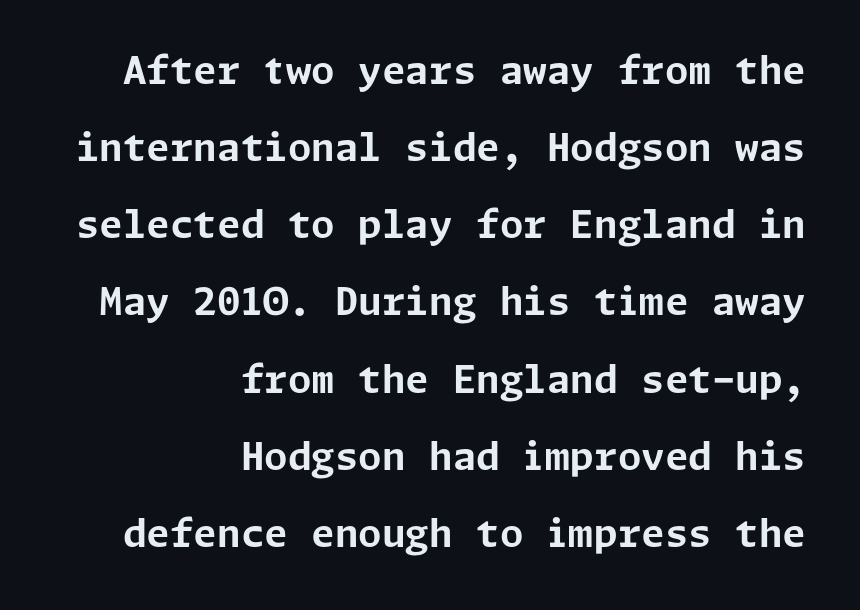
Q: Is the text bold? A: Yes.
Q: Is the text italic (slanted)? A: No, it is upright.
Q: Is the typeface a serif or a sans-serif typeface? A: Sans-serif.
Q: Is the text underlined? A: No.
Q: How is the paragraph aligned? A: Right-aligned.
Q: Is the spacing between letters normal or unusually wide? A: Normal.
Q: Is the spacing between lines tight, normal or loose? A: Loose.
Q: Width (condensed, normal, or wide)? A: Normal.
Q: Stroke contrast? A: Low.
Q: x-height? A: Medium.
